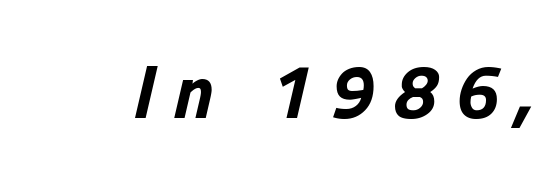
A typesetter would mark this as italic. Is this a fixed-width face? No — the glyphs have proportional, varying widths. The specimen omits any rule beneath the text block's lines. The letters are bold, with thick, heavy strokes. The passage shown has open, widely tracked lettering throughout.
